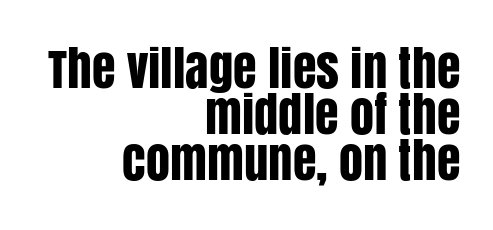
The image shows 48 px condensed sans-serif type, upright; set right-aligned, tight line spacing (0.96x), normal letter spacing, not underlined; low stroke contrast and a large x-height.
